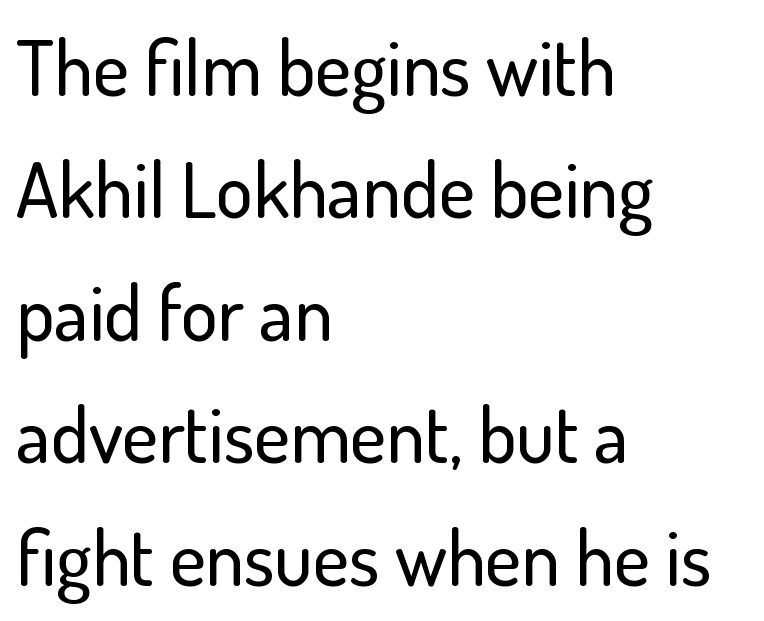
{"serif": "no", "italic": "no", "width": "normal", "stroke_contrast": "low", "x_height": "small", "monospaced": "no", "underline": "no", "align": "left", "line_spacing": "normal", "line_spacing_ratio": 1.59, "letter_spacing": "normal", "letter_spacing_em": 0.0, "glyph_px": 77}
